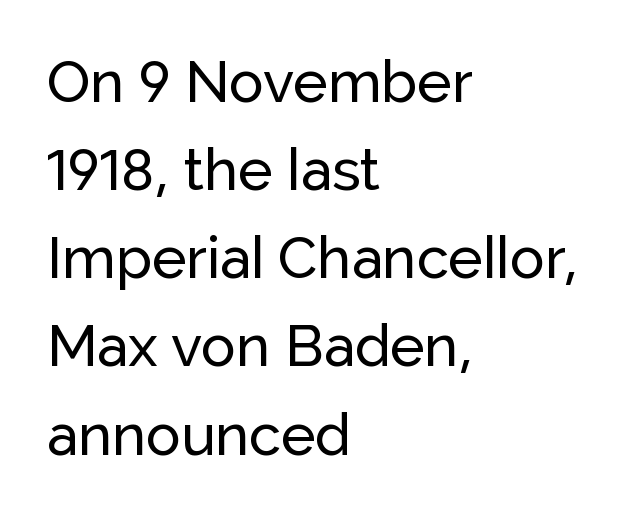
{"serif": "no", "italic": "no", "width": "normal", "stroke_contrast": "low", "x_height": "medium", "monospaced": "no", "underline": "no", "align": "left", "line_spacing": "normal", "line_spacing_ratio": 1.52, "letter_spacing": "normal", "letter_spacing_em": 0.0, "glyph_px": 58}
